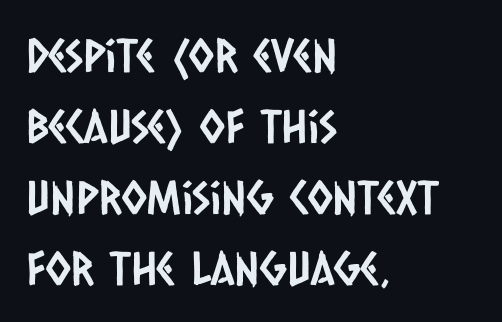
Q: Is the typeface a serif or a sans-serif typeface? A: Sans-serif.
Q: Is the text underlined? A: No.
Q: How is the paragraph aligned? A: Left-aligned.
Q: Is the spacing between letters normal or unusually wide? A: Normal.
Q: Is the spacing between lines tight, normal or loose? A: Normal.
Q: Width (condensed, normal, or wide)? A: Condensed.
Q: Stroke contrast? A: Low.
Q: x-height? A: Large.
Q: Monospaced? A: No.
